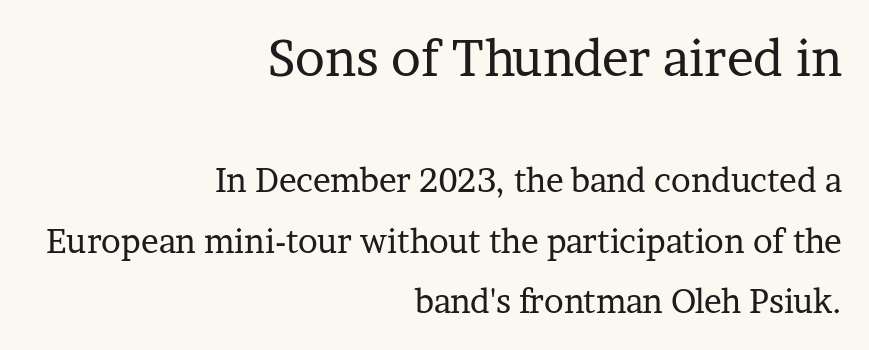
Q: Is the text bold? A: No.
Q: Is the text italic (slanted)? A: No, it is upright.
Q: Is the typeface a serif or a sans-serif typeface? A: Serif.
Q: Is the text underlined? A: No.
Q: How is the paragraph aligned? A: Right-aligned.
Q: Is the spacing between letters normal or unusually wide? A: Normal.
Q: Which block of text is set in a larger size, the first (top) or the second (bottom)? A: The first (top) one.
Q: Width (condensed, normal, or wide)? A: Normal.
Q: Stroke contrast? A: Low.
Q: x-height? A: Medium.
Q: Monospaced? A: No.
